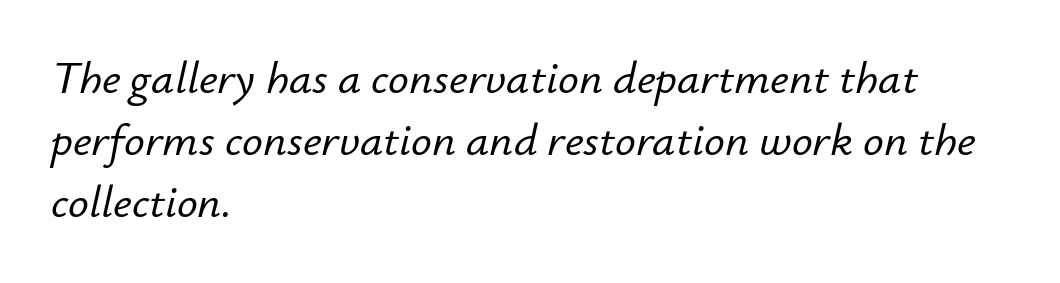
{"italic": "yes", "lean": "right", "slant_degrees": 12, "width": "normal", "stroke_contrast": "low", "x_height": "small", "monospaced": "no", "underline": "no", "align": "left", "line_spacing": "normal", "line_spacing_ratio": 1.35, "letter_spacing": "normal", "letter_spacing_em": 0.0, "glyph_px": 46}
